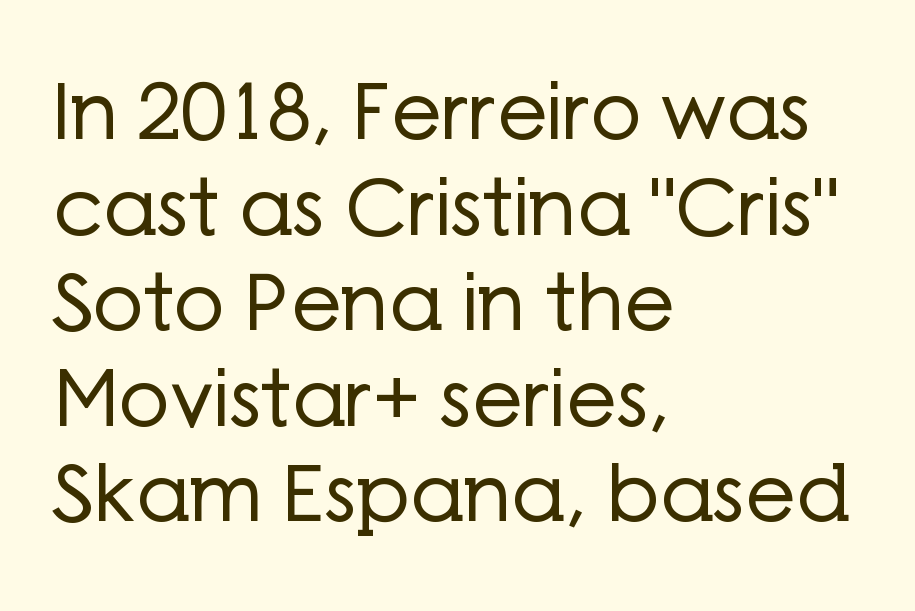
This rendering employs a face without finishing strokes, i.e., a sans-serif. Words appear dense and cohesive because spacing is normal. These lines were composed using upright roman letters. Spacing verdict: proportional, widths tailored to each character.
